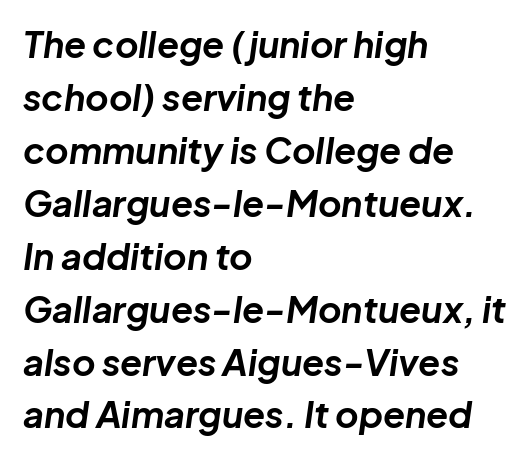
Q: Is the text bold? A: Yes.
Q: Is the text italic (slanted)? A: Yes, it leans right by about 8 degrees.
Q: Is the text underlined? A: No.
Q: How is the paragraph aligned? A: Left-aligned.
Q: Is the spacing between letters normal or unusually wide? A: Normal.
Q: Is the spacing between lines tight, normal or loose? A: Normal.
Q: Width (condensed, normal, or wide)? A: Normal.
Q: Stroke contrast? A: Low.
Q: x-height? A: Medium.
Q: Monospaced? A: No.
